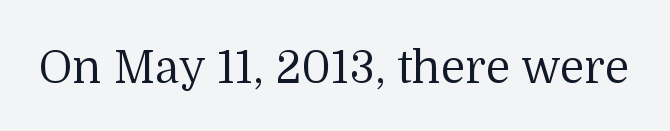
Q: Is the text bold? A: No.
Q: Is the text italic (slanted)? A: No, it is upright.
Q: Is the typeface a serif or a sans-serif typeface? A: Serif.
Q: Is the text underlined? A: No.
Q: Is the spacing between letters normal or unusually wide? A: Normal.
Q: Width (condensed, normal, or wide)? A: Normal.
Q: Stroke contrast? A: Medium.
Q: x-height? A: Medium.
Q: Monospaced? A: No.
